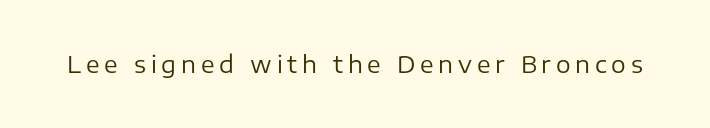
It's the straight-up-and-down kind of type. No extra ink here — the face is not bold. Descender tails drop into unmarked territory. Short note: letters widely spaced.
